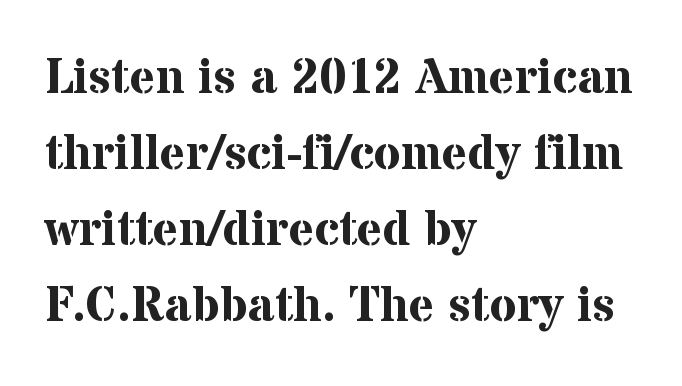
{"serif": "yes", "italic": "no", "bold": "yes", "weight": "bold", "width": "normal", "stroke_contrast": "medium", "x_height": "medium", "monospaced": "no", "underline": "no", "align": "left", "line_spacing": "normal", "line_spacing_ratio": 1.55, "letter_spacing": "normal", "letter_spacing_em": 0.0, "glyph_px": 49}
